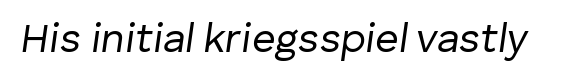
The image shows 41 px regular-weight type, italic (leaning right); set normal letter spacing, not underlined; low stroke contrast and a medium x-height.
